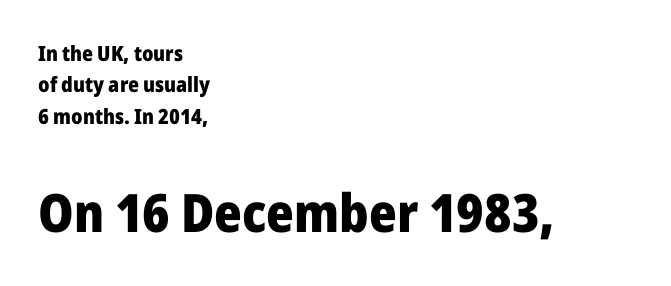
{"serif": "no", "italic": "no", "bold": "yes", "weight": "heavy", "width": "normal", "stroke_contrast": "low", "x_height": "medium", "monospaced": "no", "underline": "no", "align": "left", "line_spacing": "normal", "line_spacing_ratio": 1.5, "letter_spacing": "normal", "letter_spacing_em": 0.0, "larger_block": "second", "size_ratio": 2.52, "glyph_px": 53}
